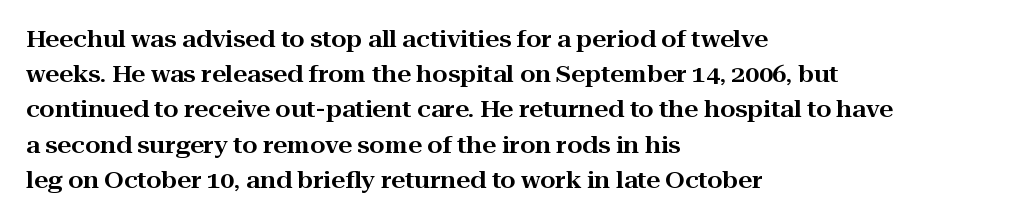
The image shows 22 px text type, upright; set left-aligned, normal line spacing (1.6x), normal letter spacing, not underlined.
